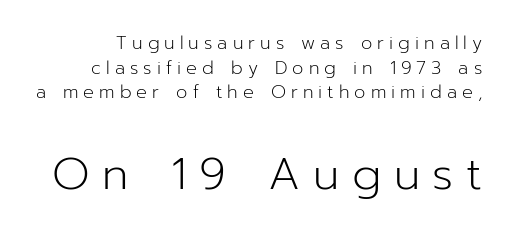
Note the varied advance widths — an 'i' is clearly narrower than an 'm'. Vertical stems look standard width or narrower in stroke. Two sizes are in play, and the larger belongs to the second block. Descenders are the only things crossing below the line.
